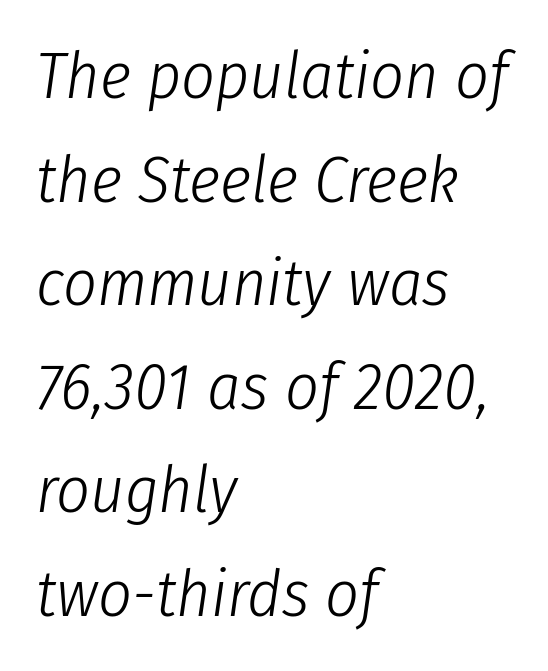
{"italic": "yes", "lean": "right", "slant_degrees": 8, "bold": "no", "weight": "light", "width": "condensed", "stroke_contrast": "low", "x_height": "medium", "monospaced": "no", "underline": "no", "align": "left", "line_spacing": "normal", "line_spacing_ratio": 1.57, "letter_spacing": "normal", "letter_spacing_em": 0.0, "glyph_px": 66}
